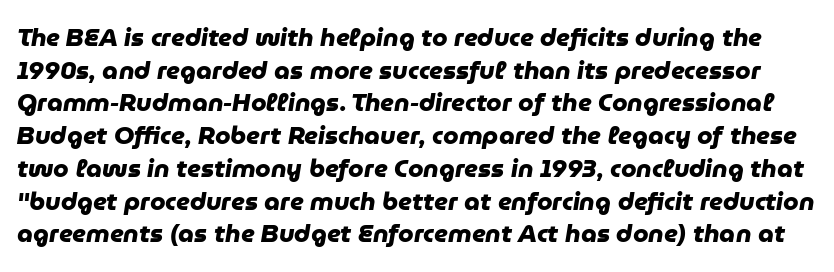
The image shows 25 px bold type; set normal line spacing (1.31x), normal letter spacing, not underlined.
